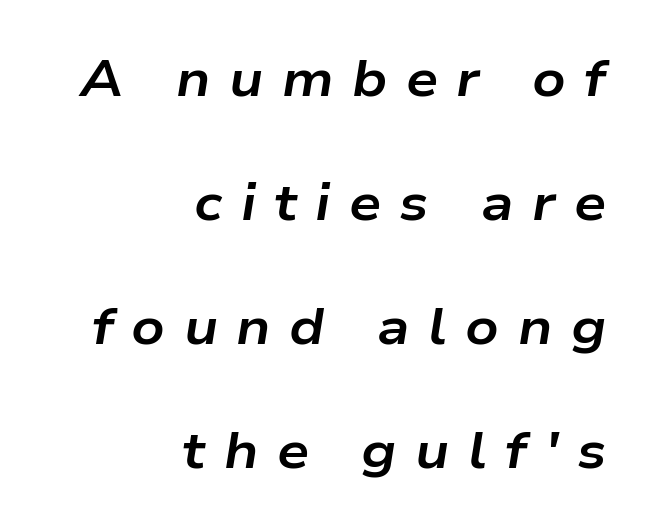
The image shows 51 px bold, wide type, italic (leaning right); set right-aligned, loose line spacing (2.43x), unusually wide letter spacing (+0.36 em), not underlined; low stroke contrast and a medium x-height.
